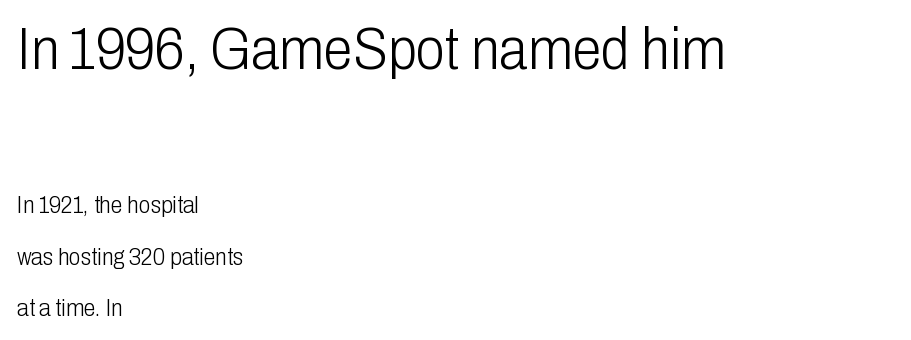
The image shows 59 px light, condensed sans-serif type, upright; set left-aligned, loose line spacing (2.15x), normal letter spacing, not underlined; the first (top) block is 2.46x larger; low stroke contrast and a medium x-height.
